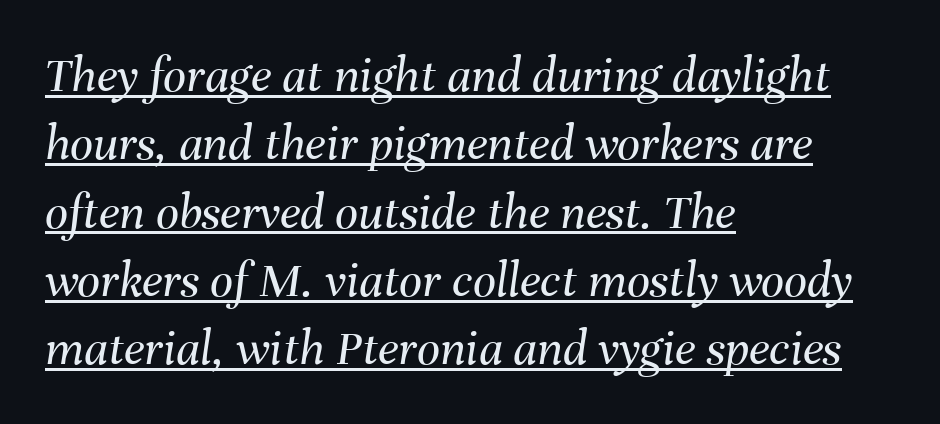
The image shows 51 px regular-weight type, italic (leaning right); set left-aligned, normal line spacing (1.34x), normal letter spacing, underlined; medium stroke contrast and a medium x-height.
